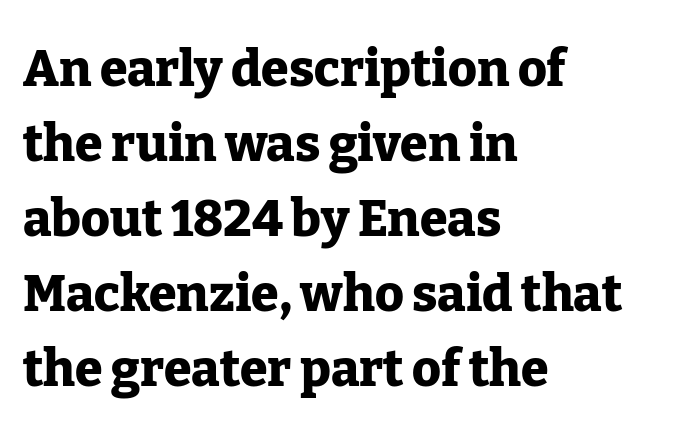
Here the designer chose a conventional face with non-uniform glyph widths. Every character sits straight up, as roman type does. How would I describe the line gaps? Plain and ordinary. Just letters on the line, the space beneath them empty.
